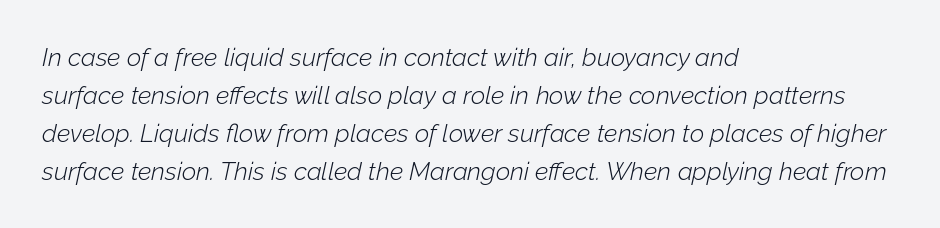
{"italic": "yes", "lean": "right", "slant_degrees": 12, "bold": "no", "underline": "no", "align": "left", "line_spacing": "normal", "line_spacing_ratio": 1.52, "letter_spacing": "normal", "letter_spacing_em": 0.0, "glyph_px": 25}
